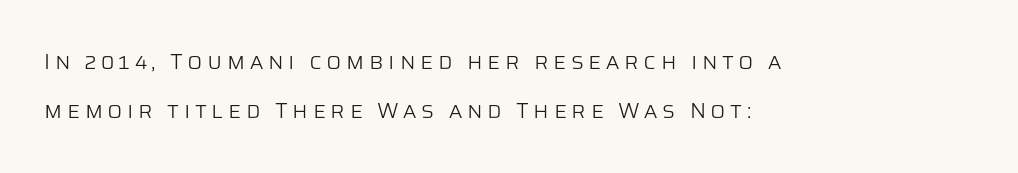
{"italic": "no", "bold": "no", "underline": "no", "align": "left", "line_spacing": "loose", "line_spacing_ratio": 2.24, "letter_spacing": "wide", "letter_spacing_em": 0.21, "glyph_px": 22}
